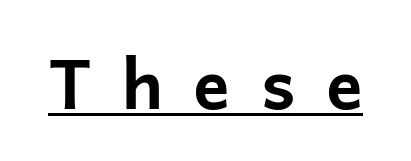
{"serif": "no", "italic": "no", "bold": "yes", "weight": "bold", "width": "normal", "stroke_contrast": "low", "x_height": "medium", "monospaced": "no", "underline": "yes", "letter_spacing": "wide", "letter_spacing_em": 0.45, "glyph_px": 68}
